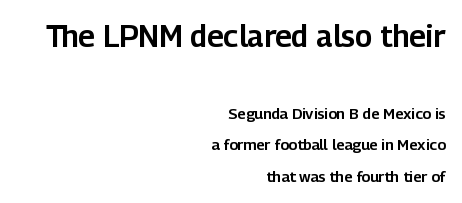
The image shows 30 px sans-serif type, upright; set right-aligned, loose line spacing (2.1x), normal letter spacing, not underlined; the first (top) block is 2.0x larger; low stroke contrast and a medium x-height.
